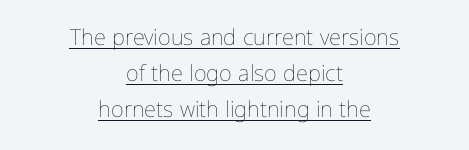
Q: Is the text bold? A: No.
Q: Is the text italic (slanted)? A: No, it is upright.
Q: Is the text underlined? A: Yes.
Q: How is the paragraph aligned? A: Centered.
Q: Is the spacing between letters normal or unusually wide? A: Normal.
Q: Is the spacing between lines tight, normal or loose? A: Normal.
